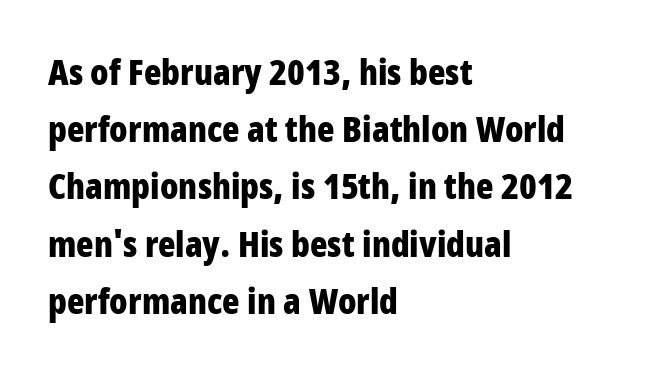
The image shows 36 px bold, condensed sans-serif type, upright; set left-aligned, normal line spacing (1.59x), normal letter spacing, not underlined; low stroke contrast and a large x-height.
